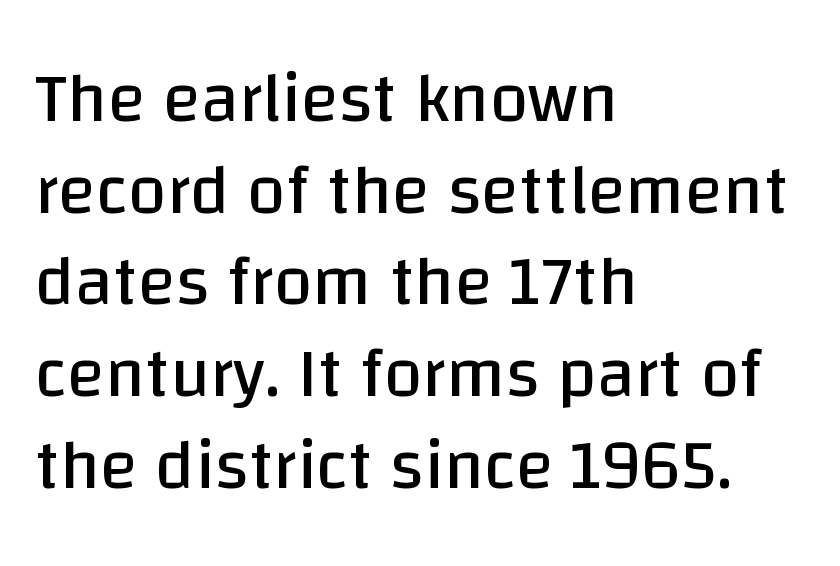
The image shows 70 px regular-weight sans-serif type, upright; set left-aligned, normal line spacing (1.31x), normal letter spacing, not underlined; low stroke contrast and a large x-height.
